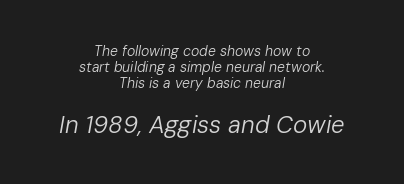
{"italic": "yes", "lean": "right", "slant_degrees": 10, "bold": "no", "underline": "no", "align": "center", "line_spacing": "tight", "line_spacing_ratio": 1.15, "letter_spacing": "normal", "letter_spacing_em": 0.0, "larger_block": "second", "size_ratio": 1.71, "glyph_px": 24}
